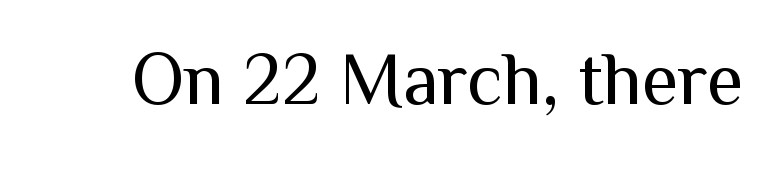
{"serif": "no", "italic": "no", "bold": "no", "weight": "regular", "width": "normal", "stroke_contrast": "medium", "x_height": "medium", "monospaced": "no", "underline": "no", "letter_spacing": "normal", "letter_spacing_em": 0.0, "glyph_px": 74}
